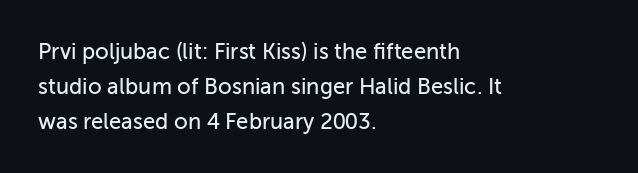
{"italic": "no", "underline": "no", "align": "left", "line_spacing": "normal", "line_spacing_ratio": 1.59, "letter_spacing": "normal", "letter_spacing_em": 0.0, "glyph_px": 22}
